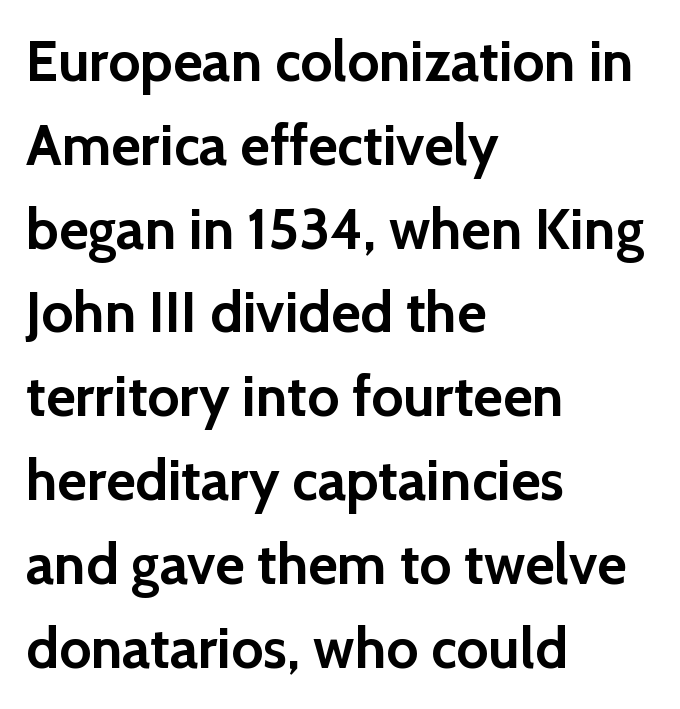
Q: Is the text bold? A: Yes.
Q: Is the text italic (slanted)? A: No, it is upright.
Q: Is the typeface a serif or a sans-serif typeface? A: Sans-serif.
Q: Is the text underlined? A: No.
Q: How is the paragraph aligned? A: Left-aligned.
Q: Is the spacing between letters normal or unusually wide? A: Normal.
Q: Is the spacing between lines tight, normal or loose? A: Normal.
Q: Width (condensed, normal, or wide)? A: Normal.
Q: x-height? A: Medium.
Q: Monospaced? A: No.
